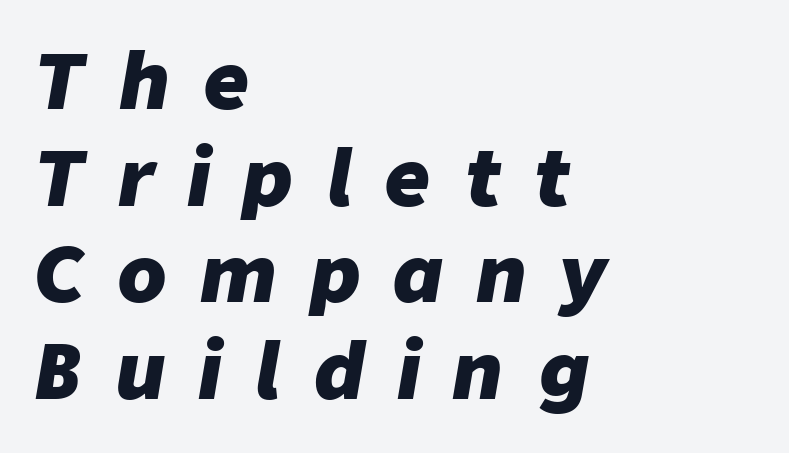
The image shows 78 px heavy type, italic (leaning right); set left-aligned, line spacing 1.24x, unusually wide letter spacing (+0.43 em), not underlined; low stroke contrast and a medium x-height.
